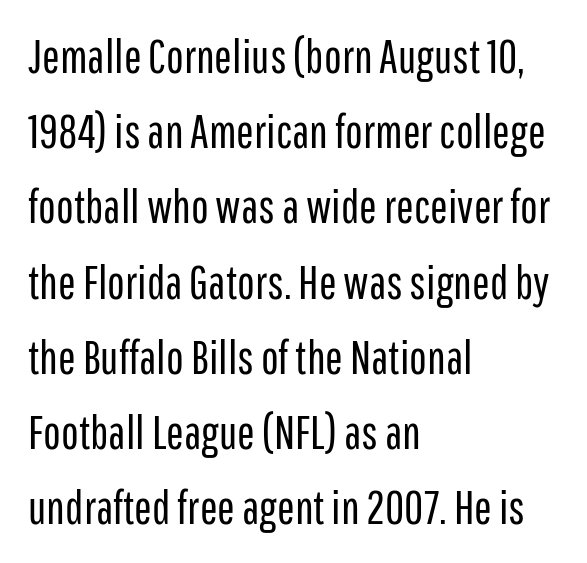
Q: Is the text bold? A: No.
Q: Is the text italic (slanted)? A: No, it is upright.
Q: Is the typeface a serif or a sans-serif typeface? A: Sans-serif.
Q: Is the text underlined? A: No.
Q: How is the paragraph aligned? A: Left-aligned.
Q: Is the spacing between letters normal or unusually wide? A: Normal.
Q: Is the spacing between lines tight, normal or loose? A: Normal.
Q: Width (condensed, normal, or wide)? A: Condensed.
Q: Stroke contrast? A: Low.
Q: x-height? A: Medium.
Q: Monospaced? A: No.
